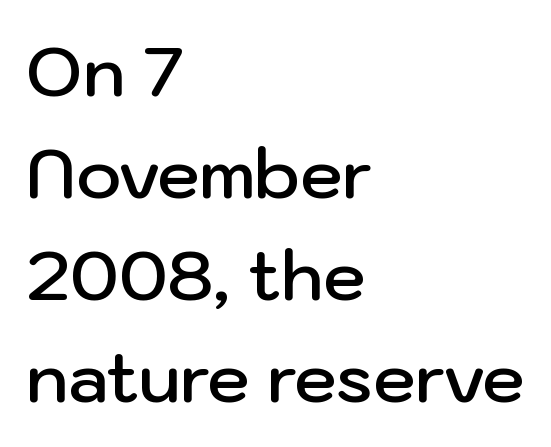
Does the lettering tilt? It doesn't — this is upright. Summary of weight: moderately heavy, a semibold. Any mark beneath the type? The region is blank. Each letter keeps its own natural width here, so spacing adapts to shape.
